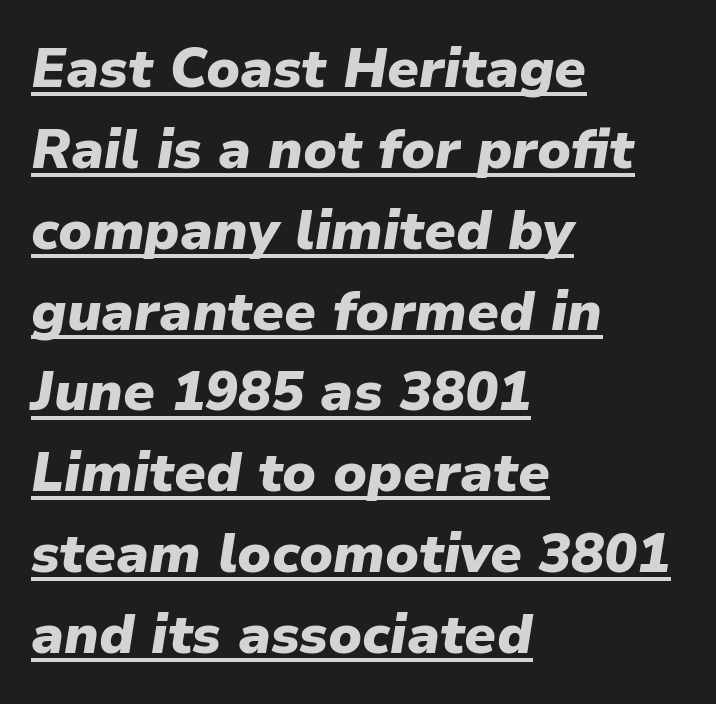
{"italic": "yes", "lean": "right", "slant_degrees": 9, "bold": "yes", "weight": "heavy", "width": "normal", "stroke_contrast": "low", "x_height": "medium", "monospaced": "no", "underline": "yes", "align": "left", "line_spacing": "normal", "line_spacing_ratio": 1.47, "letter_spacing": "normal", "letter_spacing_em": 0.0, "glyph_px": 55}
